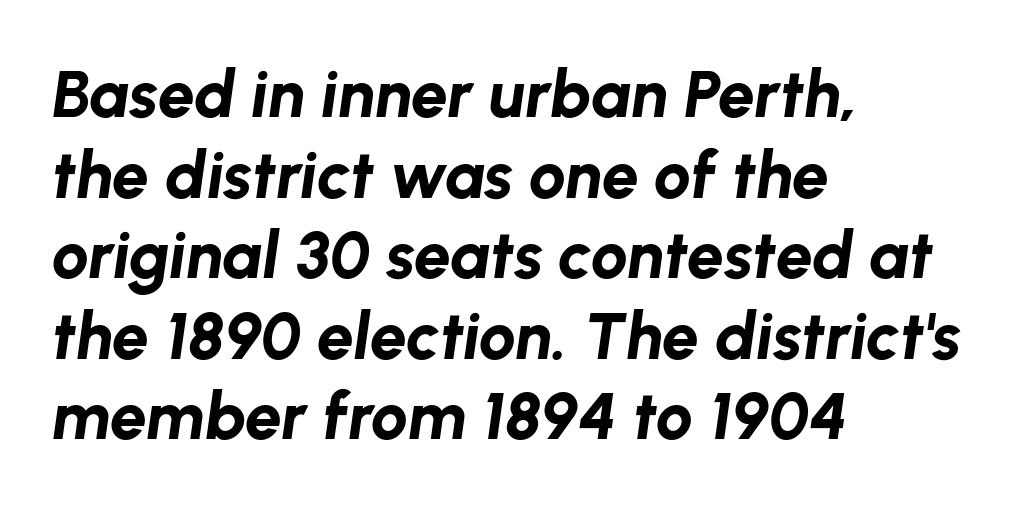
{"italic": "yes", "lean": "right", "slant_degrees": 8, "bold": "yes", "weight": "bold", "width": "normal", "stroke_contrast": "low", "x_height": "medium", "monospaced": "no", "underline": "no", "align": "left", "line_spacing_ratio": 1.22, "letter_spacing": "normal", "letter_spacing_em": 0.0, "glyph_px": 66}
